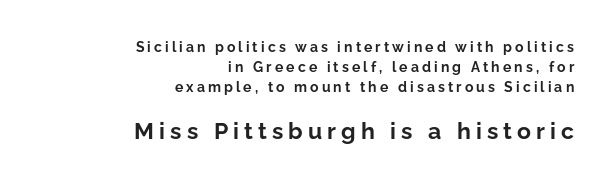
{"italic": "no", "bold": "yes", "underline": "no", "align": "right", "line_spacing": "normal", "line_spacing_ratio": 1.44, "letter_spacing": "wide", "letter_spacing_em": 0.22, "larger_block": "second", "size_ratio": 1.64, "glyph_px": 23}
